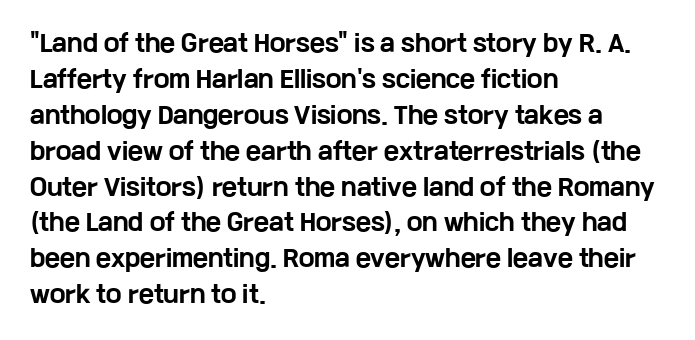
{"italic": "no", "bold": "yes", "underline": "no", "align": "left", "line_spacing": "normal", "line_spacing_ratio": 1.56, "letter_spacing": "normal", "letter_spacing_em": 0.0, "glyph_px": 23}
